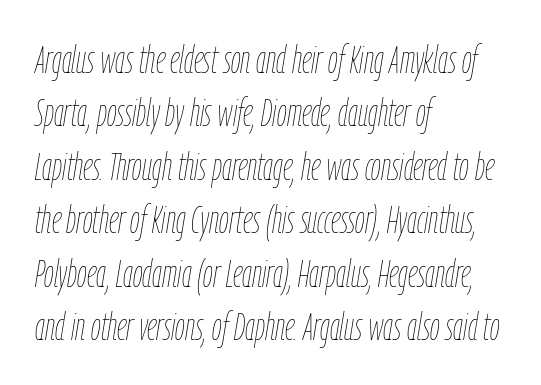
{"italic": "yes", "lean": "right", "slant_degrees": 9, "bold": "no", "weight": "thin", "width": "condensed", "stroke_contrast": "low", "x_height": "medium", "monospaced": "no", "underline": "no", "align": "left", "line_spacing": "normal", "line_spacing_ratio": 1.37, "letter_spacing": "normal", "letter_spacing_em": 0.0, "glyph_px": 39}
